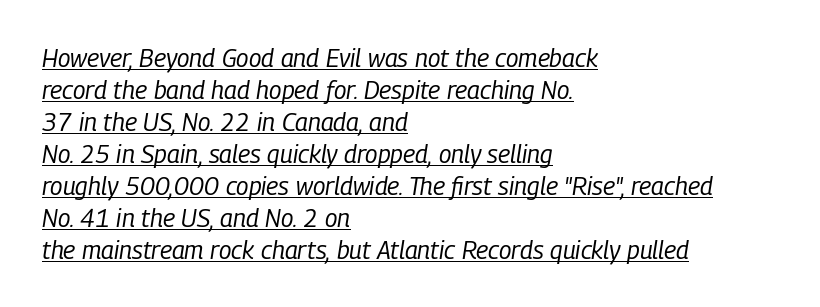
{"italic": "yes", "lean": "right", "slant_degrees": 9, "bold": "no", "underline": "yes", "align": "left", "line_spacing": "normal", "line_spacing_ratio": 1.28, "letter_spacing": "normal", "letter_spacing_em": 0.0, "glyph_px": 25}
